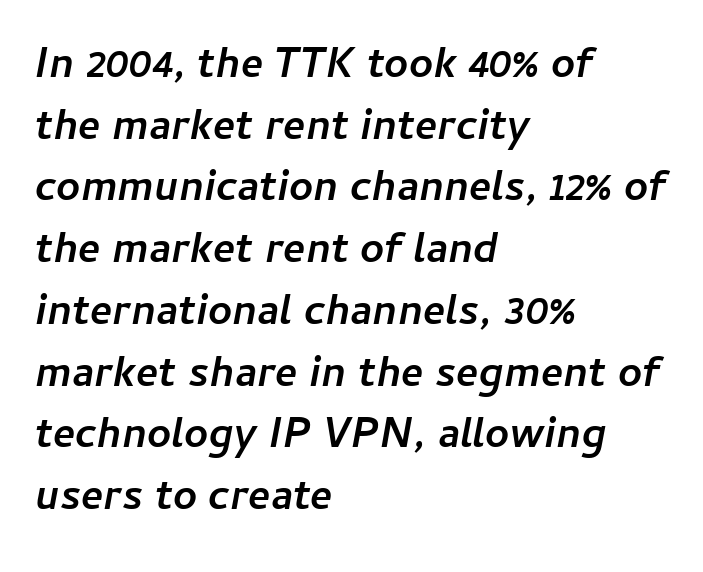
The image shows 42 px semibold type, italic (leaning right); set left-aligned, normal line spacing (1.47x), normal letter spacing, not underlined; low stroke contrast and a medium x-height.
